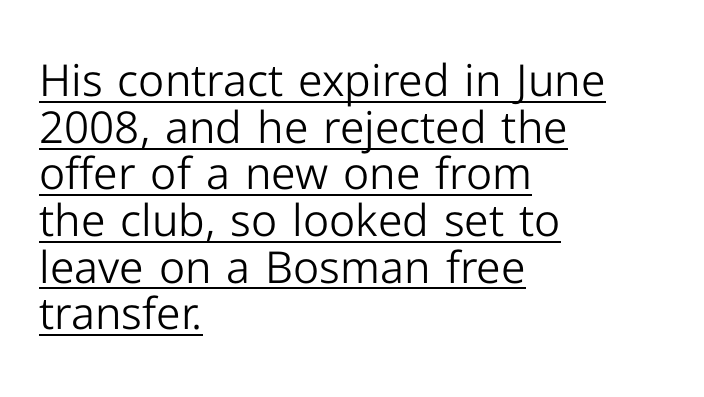
Q: Is the text bold? A: No.
Q: Is the text italic (slanted)? A: No, it is upright.
Q: Is the typeface a serif or a sans-serif typeface? A: Sans-serif.
Q: Is the text underlined? A: Yes.
Q: How is the paragraph aligned? A: Left-aligned.
Q: Is the spacing between letters normal or unusually wide? A: Normal.
Q: Is the spacing between lines tight, normal or loose? A: Tight.
Q: Width (condensed, normal, or wide)? A: Normal.
Q: Stroke contrast? A: Low.
Q: x-height? A: Medium.
Q: Monospaced? A: No.
